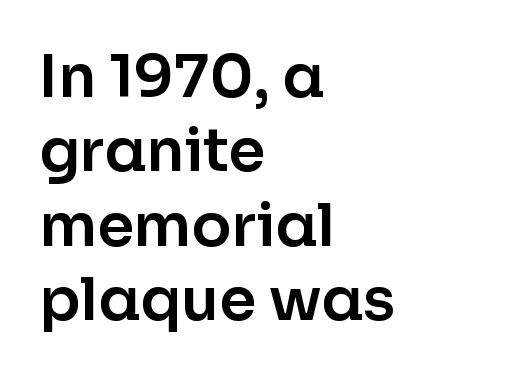
{"serif": "no", "italic": "no", "width": "normal", "stroke_contrast": "low", "x_height": "medium", "monospaced": "no", "underline": "no", "align": "left", "line_spacing": "normal", "line_spacing_ratio": 1.26, "letter_spacing": "normal", "letter_spacing_em": 0.0, "glyph_px": 59}
